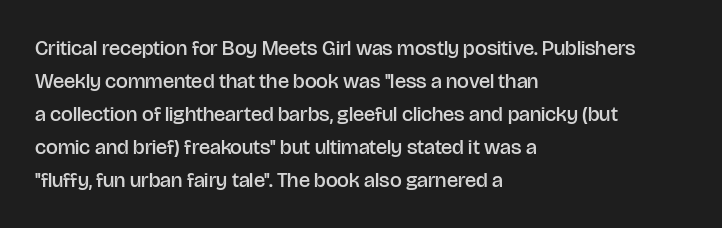
Q: Is the text bold? A: Semi-bold.
Q: Is the text italic (slanted)? A: No, it is upright.
Q: Is the text underlined? A: No.
Q: How is the paragraph aligned? A: Left-aligned.
Q: Is the spacing between letters normal or unusually wide? A: Normal.
Q: Is the spacing between lines tight, normal or loose? A: Normal.
